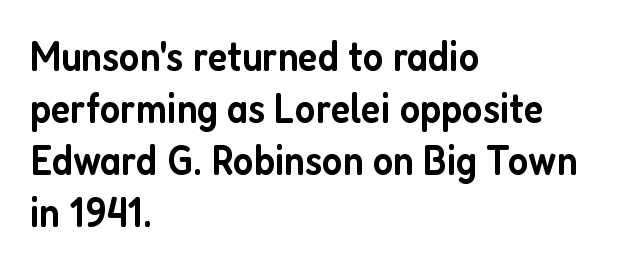
If you drew a line through each stem, it would be perfectly vertical. A bit beefed up — I'd call it semibold rather than bold. Lines of text with bare space underneath. Teacher's note: observe the even left margin — that is flush-left alignment.
